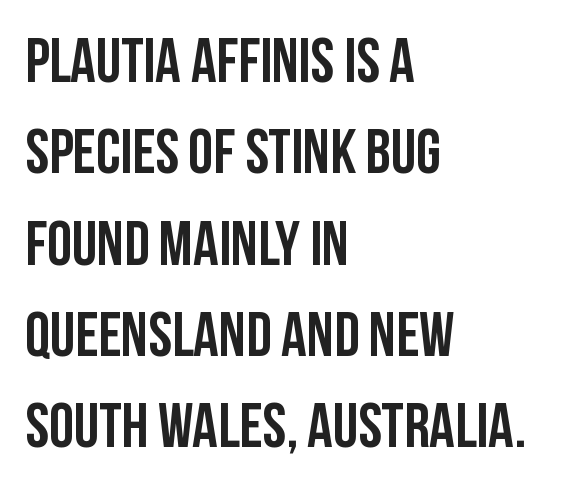
Q: Is the text italic (slanted)? A: No, it is upright.
Q: Is the typeface a serif or a sans-serif typeface? A: Sans-serif.
Q: Is the text underlined? A: No.
Q: How is the paragraph aligned? A: Left-aligned.
Q: Is the spacing between letters normal or unusually wide? A: Normal.
Q: Is the spacing between lines tight, normal or loose? A: Normal.
Q: Width (condensed, normal, or wide)? A: Condensed.
Q: Stroke contrast? A: Low.
Q: x-height? A: Large.
Q: Monospaced? A: No.
